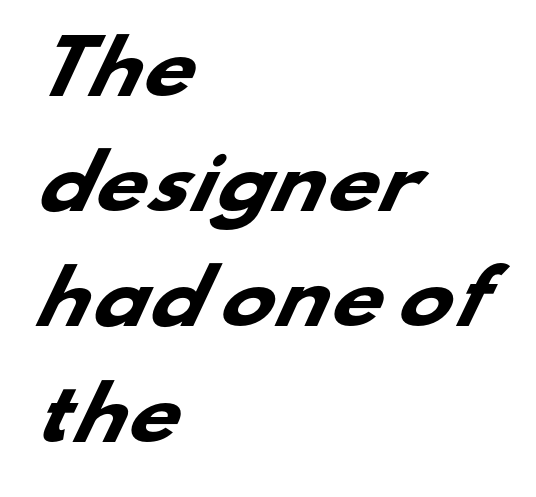
Typesetter's note: full bold, strokes at maximum text heaviness. Do the characters align in a grid? No, the font is proportional. Clear beneath every line of the passage. How would I describe the line gaps? Plain and ordinary.
